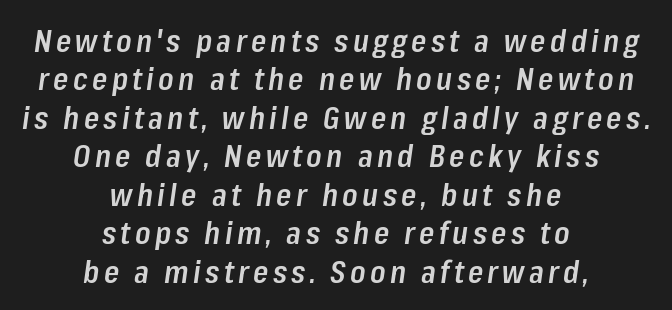
The image shows 31 px semibold, condensed type, italic (leaning right); set centered, line spacing 1.24x, not underlined; low stroke contrast and a medium x-height.
